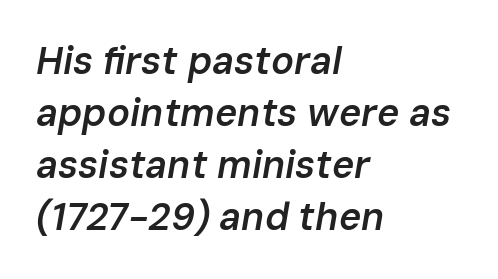
{"italic": "yes", "lean": "right", "slant_degrees": 10, "bold": "semi", "weight": "semibold", "width": "normal", "stroke_contrast": "low", "x_height": "medium", "monospaced": "no", "underline": "no", "align": "left", "line_spacing": "normal", "line_spacing_ratio": 1.37, "letter_spacing": "normal", "letter_spacing_em": 0.0, "glyph_px": 38}
